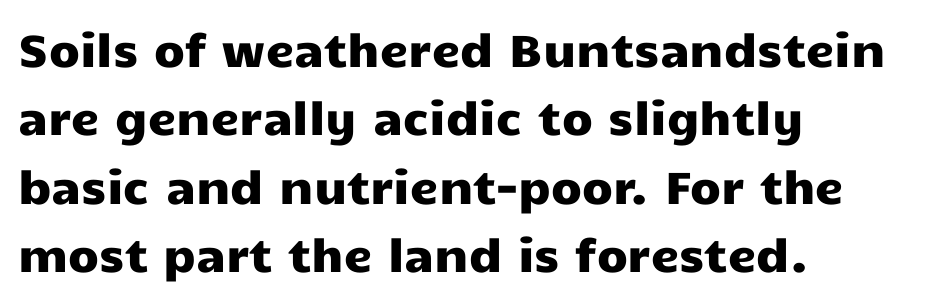
How are the letters spaced? Ordinarily, with no added tracking. Plain, unruled lines of type. The specimen reads as upright at a glance. Each line starts at the same left margin while the right side varies. The passage shown is typed in a proportional face where columns would drift.
